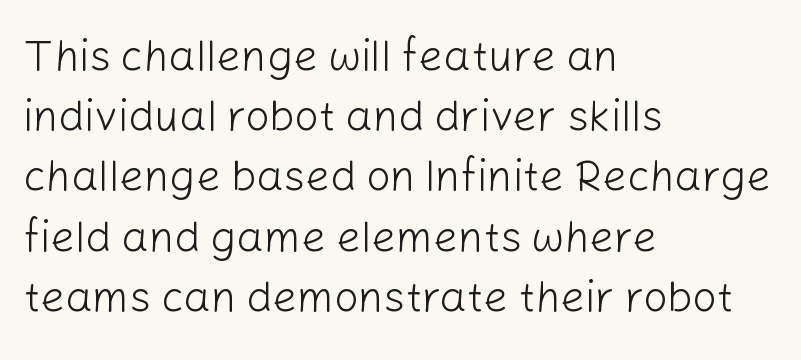
The image shows 43 px light sans-serif type, upright; set left-aligned, normal line spacing (1.4x), normal letter spacing, not underlined; low stroke contrast and a medium x-height.
